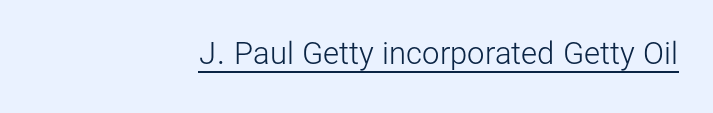
{"serif": "no", "italic": "no", "bold": "no", "weight": "light", "width": "normal", "stroke_contrast": "low", "x_height": "medium", "monospaced": "no", "underline": "yes", "align": "right", "letter_spacing": "normal", "letter_spacing_em": 0.0, "glyph_px": 31}
